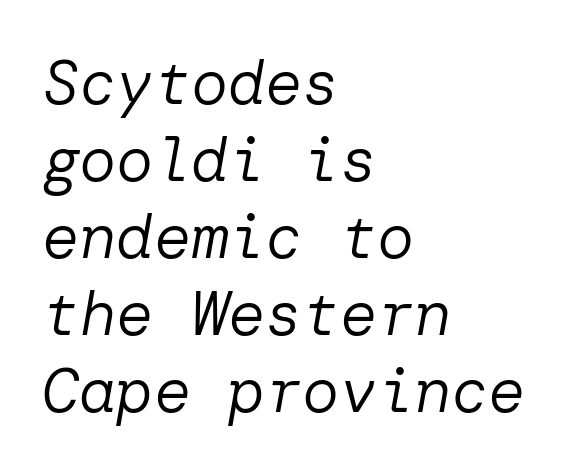
The image shows 62 px regular-weight type, italic (leaning right); set left-aligned, line spacing 1.24x, normal letter spacing, not underlined; low stroke contrast and a medium x-height.
